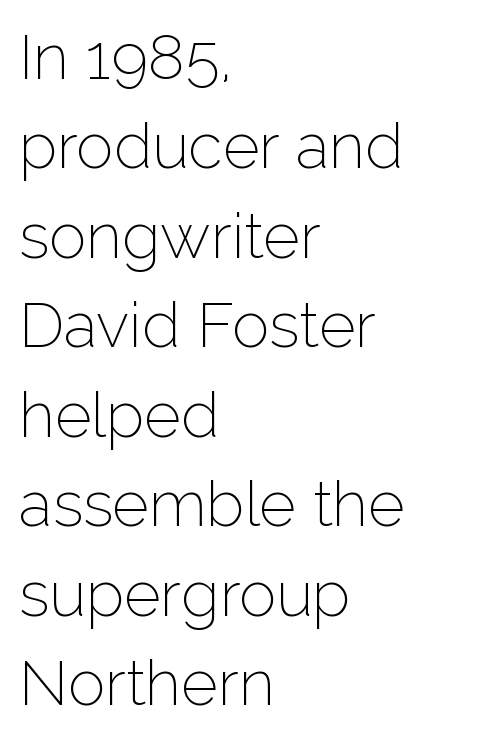
Q: Is the text bold? A: No.
Q: Is the text italic (slanted)? A: No, it is upright.
Q: Is the typeface a serif or a sans-serif typeface? A: Sans-serif.
Q: Is the text underlined? A: No.
Q: How is the paragraph aligned? A: Left-aligned.
Q: Is the spacing between letters normal or unusually wide? A: Normal.
Q: Is the spacing between lines tight, normal or loose? A: Normal.
Q: Width (condensed, normal, or wide)? A: Normal.
Q: Stroke contrast? A: Low.
Q: x-height? A: Medium.
Q: Monospaced? A: No.
